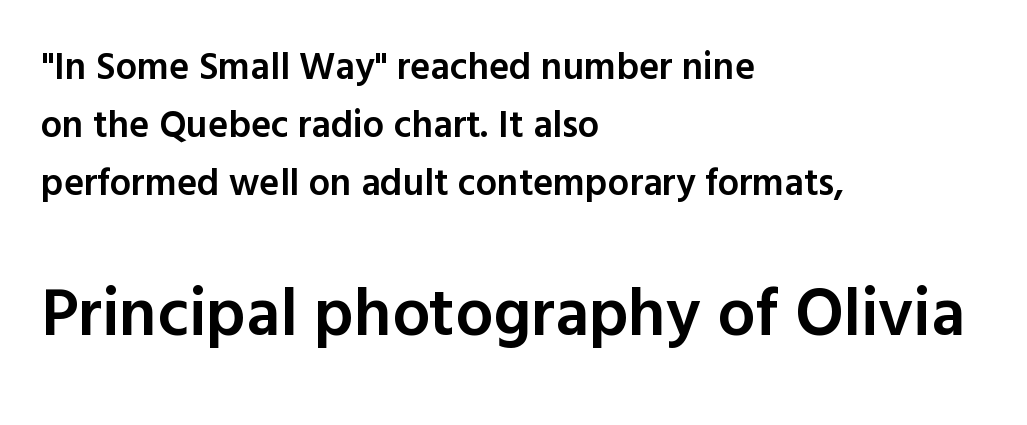
The image shows 67 px semibold sans-serif type, upright; set left-aligned, normal line spacing (1.52x), normal letter spacing, not underlined; the second (bottom) block is 1.76x larger; a medium x-height.
